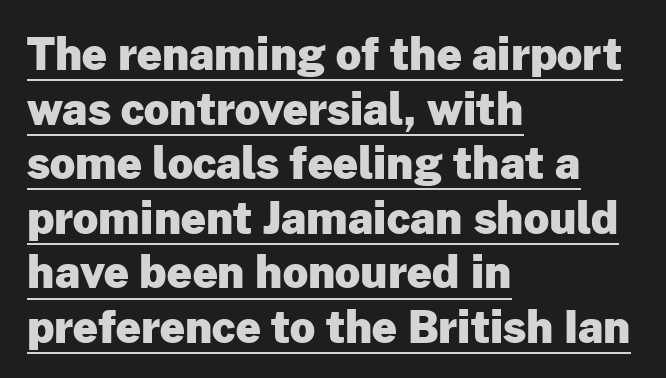
{"serif": "no", "italic": "no", "bold": "yes", "weight": "heavy", "width": "normal", "stroke_contrast": "low", "x_height": "medium", "monospaced": "no", "underline": "yes", "align": "left", "line_spacing_ratio": 1.24, "letter_spacing": "normal", "letter_spacing_em": 0.0, "glyph_px": 44}
